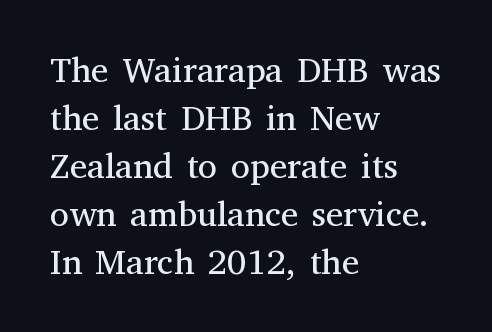
{"serif": "yes", "italic": "no", "bold": "no", "weight": "regular", "width": "normal", "stroke_contrast": "medium", "x_height": "medium", "monospaced": "no", "underline": "no", "align": "left", "line_spacing": "normal", "line_spacing_ratio": 1.37, "letter_spacing": "normal", "letter_spacing_em": 0.0, "glyph_px": 35}
